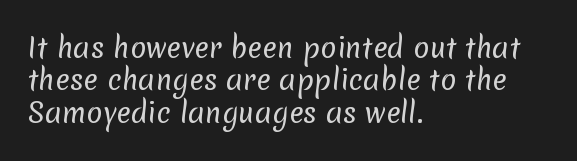
The image shows 27 px text type; set left-aligned, line spacing 1.2x, normal letter spacing, not underlined.
